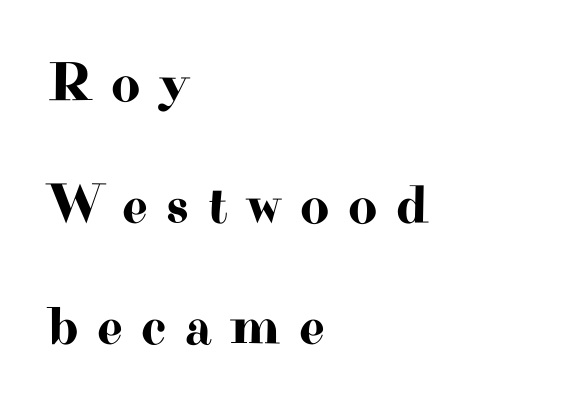
The image shows 56 px wide serif type, upright; set left-aligned, loose line spacing (2.17x), unusually wide letter spacing (+0.33 em), not underlined; high stroke contrast and a small x-height.
